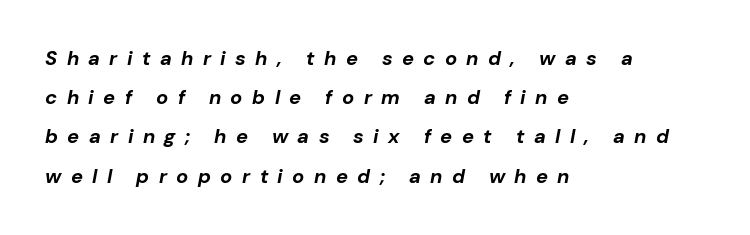
Honestly, the letter spacing is so wide it's the main thing you notice. The specimen reads as italic at a glance. This block would shrink considerably if given ordinary leading; it's expanded now. How heavy is the stroke? Heavy — this is a bold. The paragraph has a hard left edge and a soft right edge. Descender tails drop into unmarked territory.
